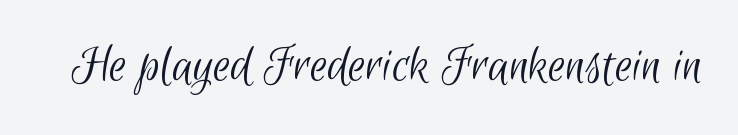
The font family rendered here belongs to the sans-serif group. The gaps between neighbouring characters are ordinary and unremarkable. Has an underline been added? It has not. These glyphs show unthickened strokes, regular width or finer. This sample has the flowing, uneven cadence of proportional lettering.
